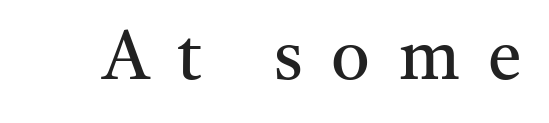
The image shows 68 px regular-weight serif type, upright; set unusually wide letter spacing (+0.42 em), not underlined; medium stroke contrast and a medium x-height.
